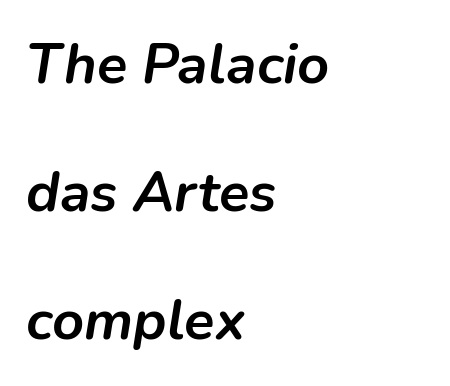
How heavy is the stroke? Heavy — this is a bold. Posture: slanted. This sample is left-justified, so line endings fall wherever the words run out. Just letters on the line, the space beneath them empty.
